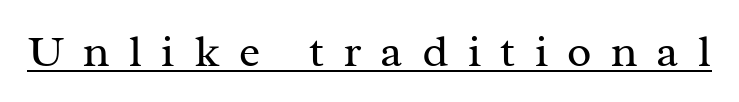
{"serif": "yes", "italic": "no", "bold": "no", "weight": "regular", "width": "normal", "stroke_contrast": "medium", "x_height": "medium", "monospaced": "no", "underline": "yes", "letter_spacing": "wide", "letter_spacing_em": 0.43, "glyph_px": 45}
